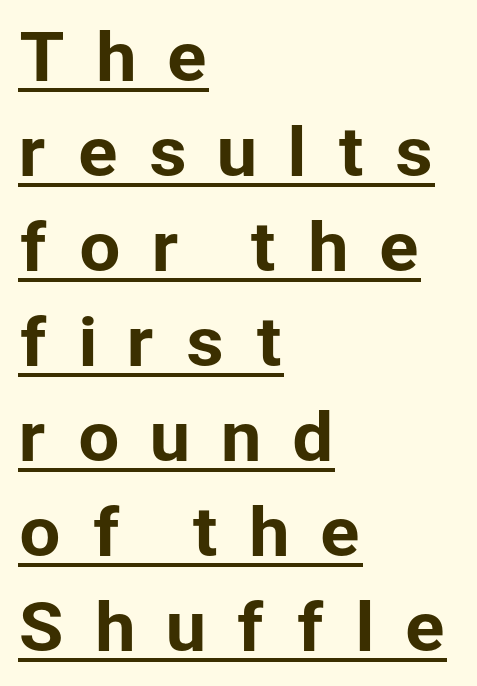
Q: Is the text italic (slanted)? A: No, it is upright.
Q: Is the typeface a serif or a sans-serif typeface? A: Sans-serif.
Q: Is the text underlined? A: Yes.
Q: How is the paragraph aligned? A: Left-aligned.
Q: Is the spacing between letters normal or unusually wide? A: Unusually wide.
Q: Is the spacing between lines tight, normal or loose? A: Normal.
Q: Width (condensed, normal, or wide)? A: Normal.
Q: Stroke contrast? A: Low.
Q: x-height? A: Medium.
Q: Monospaced? A: No.
